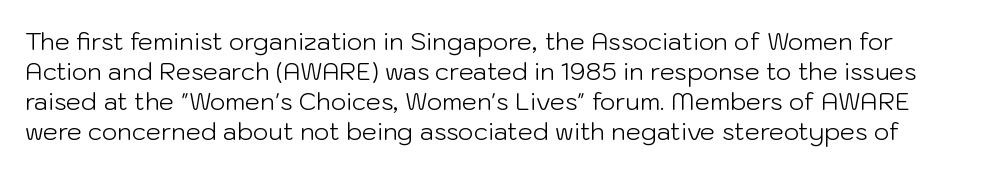
{"italic": "no", "bold": "no", "underline": "no", "line_spacing": "normal", "line_spacing_ratio": 1.25, "letter_spacing": "normal", "letter_spacing_em": 0.0, "glyph_px": 24}
